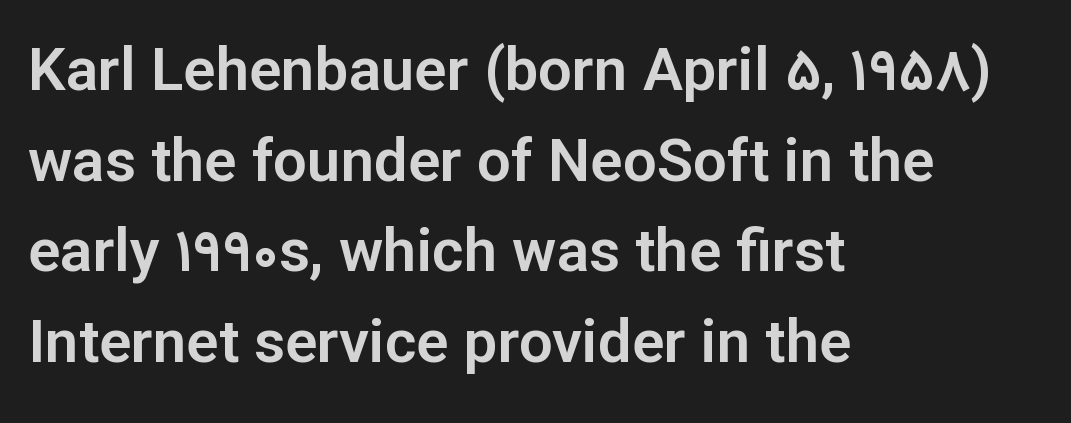
The image shows 60 px sans-serif type, upright; set left-aligned, normal line spacing (1.51x), normal letter spacing, not underlined; low stroke contrast and a medium x-height.
